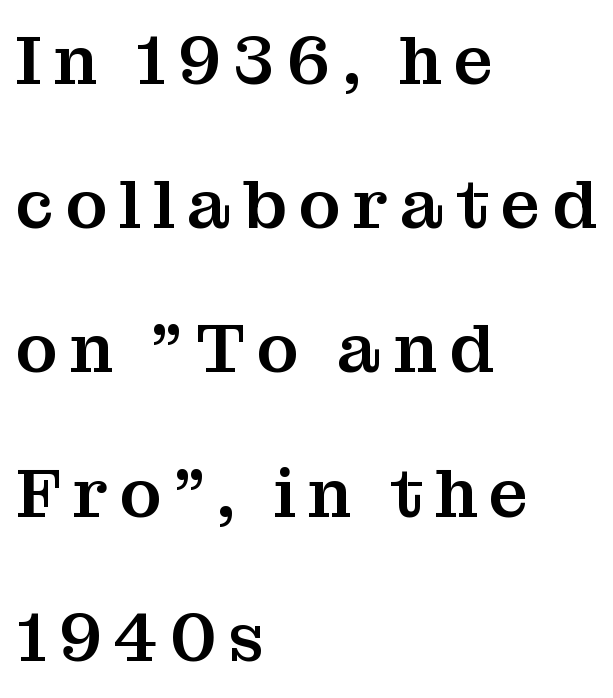
Q: Is the text italic (slanted)? A: No, it is upright.
Q: Is the typeface a serif or a sans-serif typeface? A: Serif.
Q: Is the text underlined? A: No.
Q: How is the paragraph aligned? A: Left-aligned.
Q: Is the spacing between lines tight, normal or loose? A: Loose.
Q: Width (condensed, normal, or wide)? A: Normal.
Q: Stroke contrast? A: Medium.
Q: x-height? A: Medium.
Q: Monospaced? A: No.
